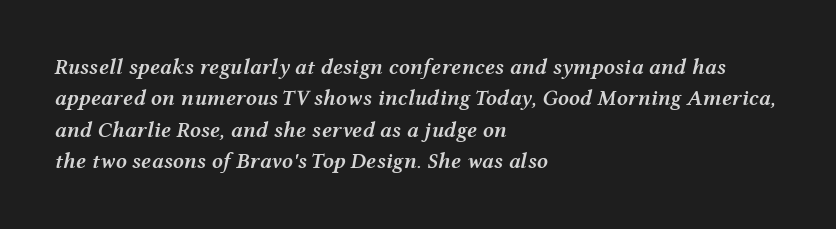
The image shows 22 px text type, italic (leaning right); set left-aligned, normal line spacing (1.43x), normal letter spacing, not underlined.
